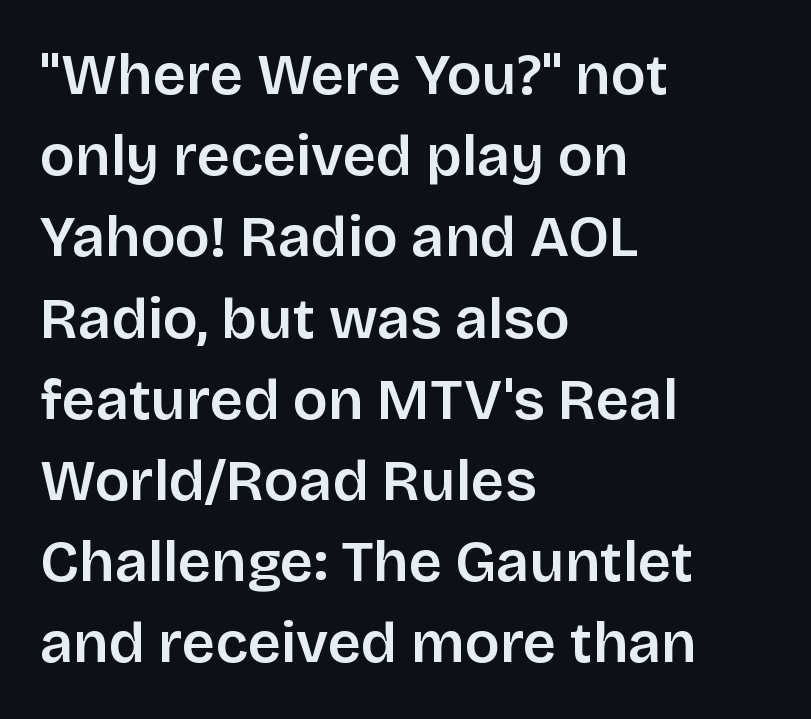
Is this a fixed-width face? No — the glyphs have proportional, varying widths. Standard letterfit; no display-style spreading of the glyphs. The rendering shows plain stroke endings on the letterforms — a sans-serif design. These lines are set flush left with a ragged right edge.
